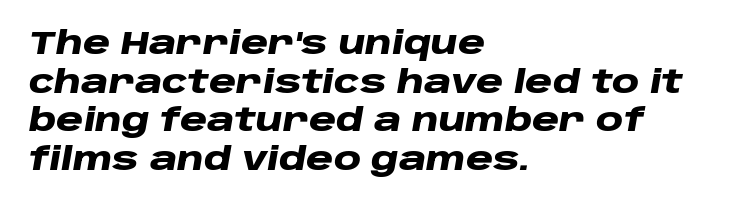
Q: Is the text bold? A: Yes.
Q: Is the text italic (slanted)? A: Yes, it leans right by about 10 degrees.
Q: Is the text underlined? A: No.
Q: How is the paragraph aligned? A: Left-aligned.
Q: Is the spacing between letters normal or unusually wide? A: Normal.
Q: Is the spacing between lines tight, normal or loose? A: Normal.
Q: Width (condensed, normal, or wide)? A: Wide.
Q: Stroke contrast? A: Low.
Q: x-height? A: Large.
Q: Monospaced? A: No.
